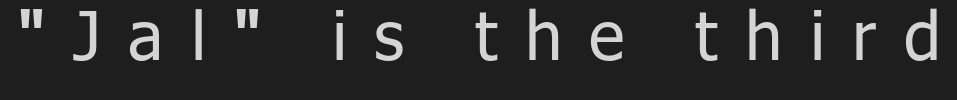
Q: Is the text bold? A: No.
Q: Is the text italic (slanted)? A: No, it is upright.
Q: Is the typeface a serif or a sans-serif typeface? A: Sans-serif.
Q: Is the text underlined? A: No.
Q: Is the spacing between letters normal or unusually wide? A: Unusually wide.
Q: Width (condensed, normal, or wide)? A: Normal.
Q: Stroke contrast? A: Low.
Q: x-height? A: Medium.
Q: Monospaced? A: No.
